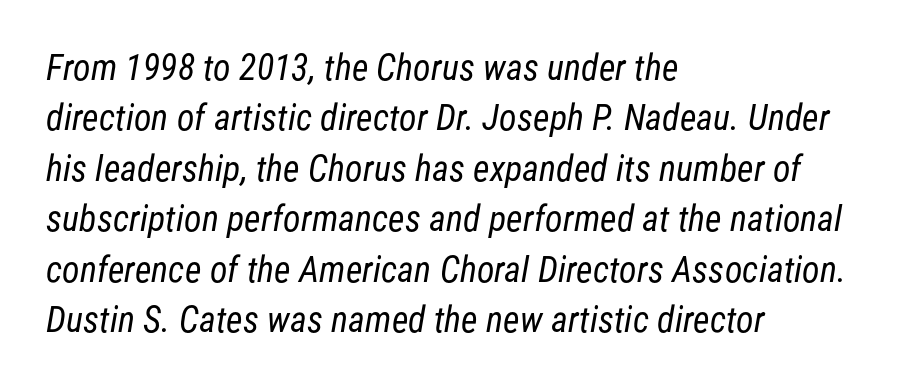
The setting favours the left margin, as ordinary paragraphs usually do. The passage shown is not bold in any degree. The strip under each line holds only bare page. A typesetter would label this face a sans.
